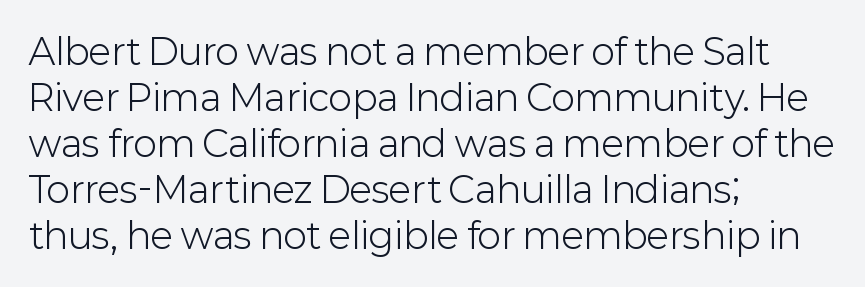
The image shows 36 px light sans-serif type, upright; set left-aligned, normal line spacing (1.28x), normal letter spacing, not underlined; low stroke contrast and a medium x-height.
